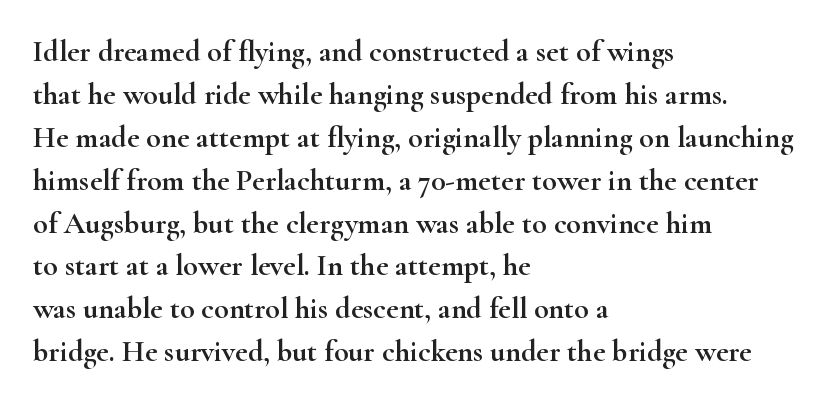
The image shows 30 px wide serif type, upright; set left-aligned, normal line spacing (1.43x), normal letter spacing, not underlined; high stroke contrast and a small x-height.
